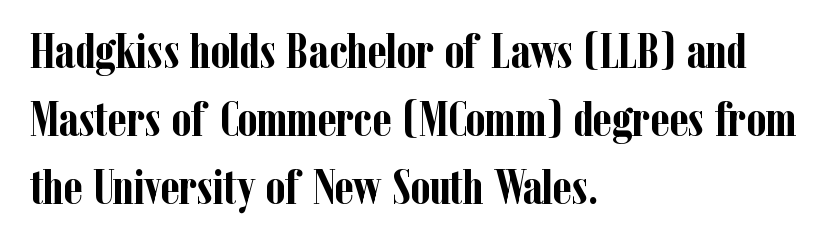
Q: Is the text bold? A: Yes.
Q: Is the text italic (slanted)? A: No, it is upright.
Q: Is the typeface a serif or a sans-serif typeface? A: Serif.
Q: Is the text underlined? A: No.
Q: How is the paragraph aligned? A: Left-aligned.
Q: Is the spacing between letters normal or unusually wide? A: Normal.
Q: Is the spacing between lines tight, normal or loose? A: Normal.
Q: Width (condensed, normal, or wide)? A: Condensed.
Q: Stroke contrast? A: Low.
Q: x-height? A: Medium.
Q: Monospaced? A: No.
